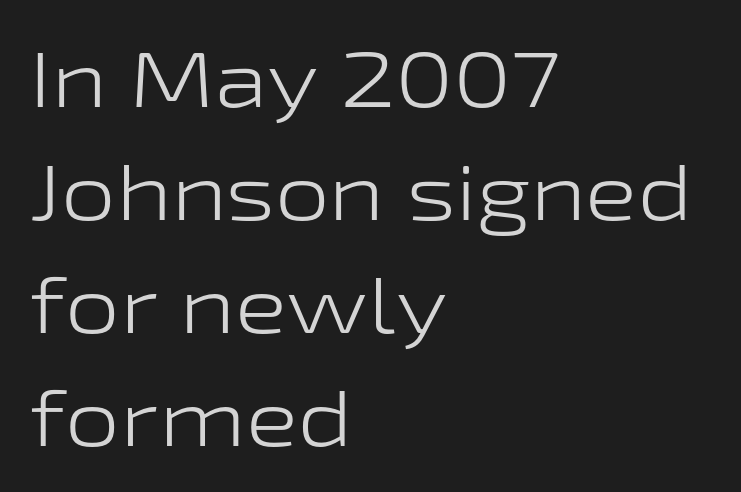
{"serif": "no", "italic": "no", "bold": "no", "weight": "light", "width": "wide", "stroke_contrast": "low", "x_height": "medium", "monospaced": "no", "underline": "no", "align": "left", "line_spacing": "normal", "line_spacing_ratio": 1.45, "letter_spacing": "normal", "letter_spacing_em": 0.0, "glyph_px": 78}
